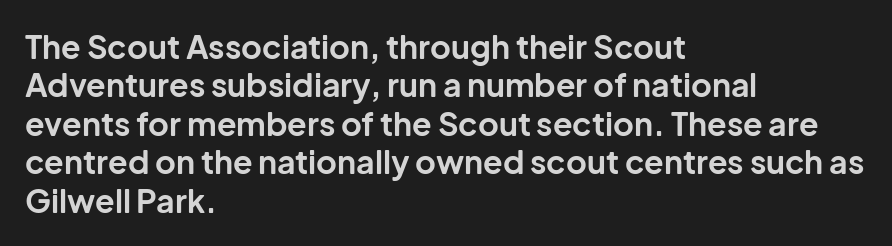
Q: Is the text bold? A: Yes.
Q: Is the text italic (slanted)? A: No, it is upright.
Q: Is the typeface a serif or a sans-serif typeface? A: Sans-serif.
Q: Is the text underlined? A: No.
Q: How is the paragraph aligned? A: Left-aligned.
Q: Is the spacing between letters normal or unusually wide? A: Normal.
Q: Width (condensed, normal, or wide)? A: Normal.
Q: Stroke contrast? A: Low.
Q: x-height? A: Medium.
Q: Monospaced? A: No.
